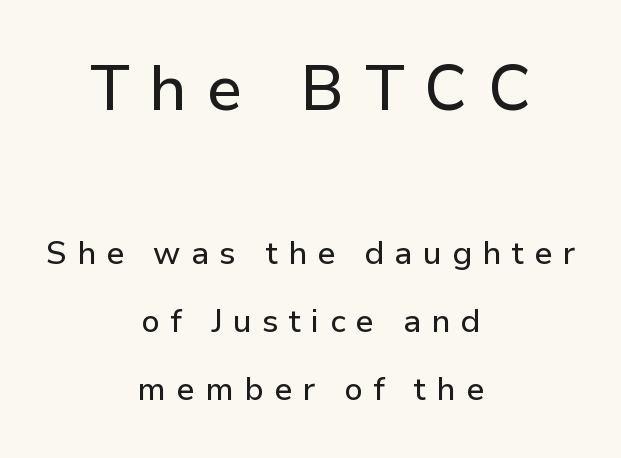
The rendering uses a large line-height, opening up the rows. The face used here is proportionally spaced, like ordinary book or web type. A typesetter would mark this as roman, not italic. Rule under the text: the space is simply empty. This sample uses a sans-serif face. Teacher's note: observe the equal gaps on both sides — that is centered alignment.
